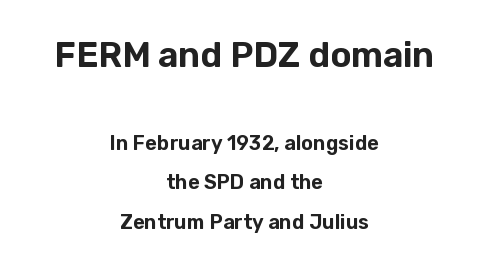
The image shows 35 px sans-serif type, upright; set centered, loose line spacing (1.97x), normal letter spacing, not underlined; the first (top) block is 1.75x larger; low stroke contrast and a medium x-height.
